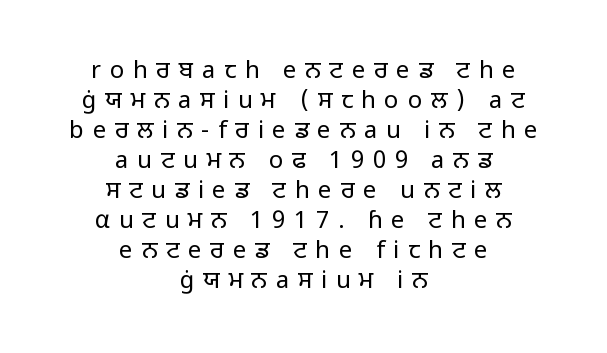
The image shows 24 px text type, upright; set centered, normal line spacing (1.25x), unusually wide letter spacing (+0.36 em), not underlined.
